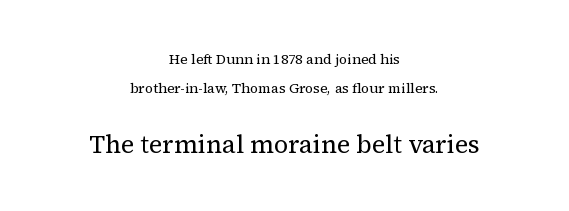
The image shows 25 px text type, upright; set centered, loose line spacing (2.07x), normal letter spacing, not underlined; the second (bottom) block is 1.79x larger.
